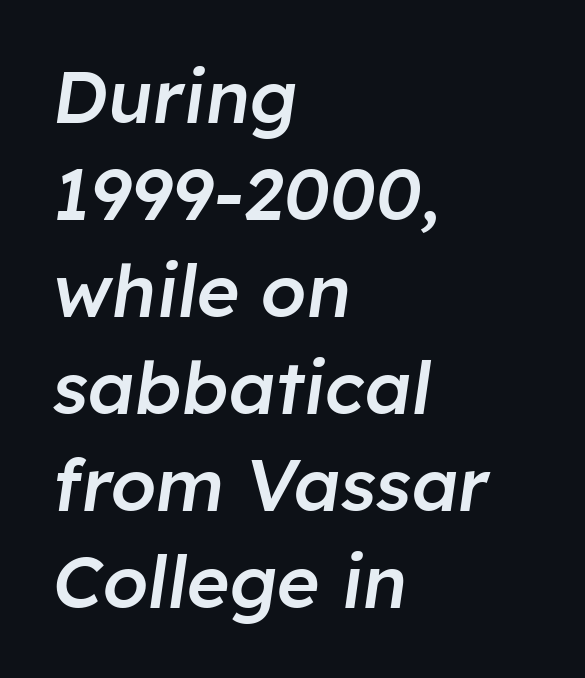
The image shows 73 px semibold type, italic (leaning right); set left-aligned, normal line spacing (1.33x), normal letter spacing, not underlined; low stroke contrast and a medium x-height.
